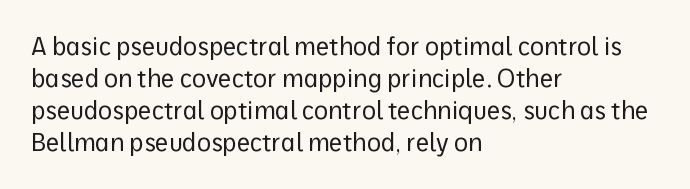
The image shows 24 px text type, upright; set left-aligned, normal line spacing (1.34x), normal letter spacing, not underlined.
